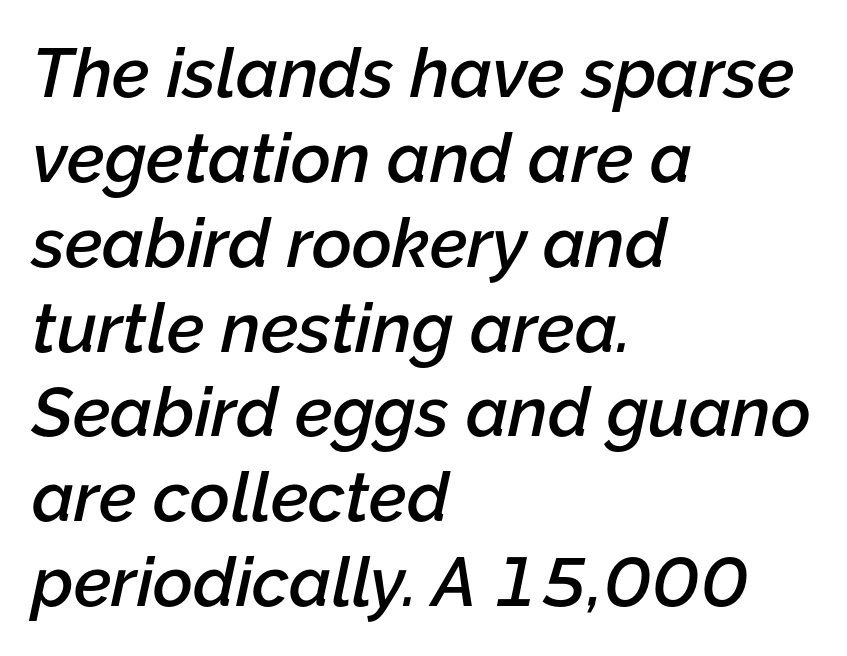
Proportional: the letters do not fall into vertical columns. Beneath every word, the page is bare. Style check: oblique. This rendering uses left alignment, leaving the right contour irregular.
